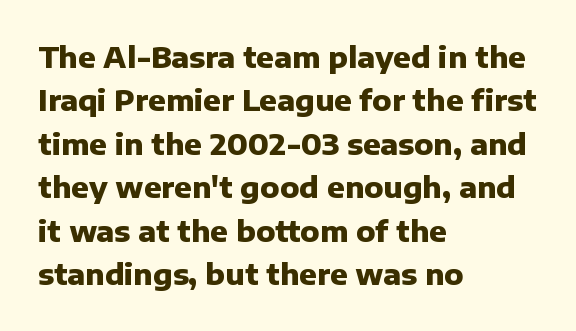
{"serif": "no", "italic": "no", "bold": "yes", "weight": "heavy", "width": "normal", "stroke_contrast": "low", "x_height": "medium", "monospaced": "no", "underline": "no", "align": "left", "line_spacing": "normal", "line_spacing_ratio": 1.5, "letter_spacing": "normal", "letter_spacing_em": 0.0, "glyph_px": 29}
